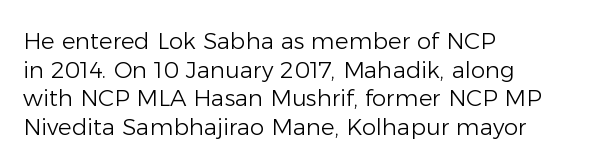
Q: Is the text bold? A: No.
Q: Is the text italic (slanted)? A: No, it is upright.
Q: Is the text underlined? A: No.
Q: How is the paragraph aligned? A: Left-aligned.
Q: Is the spacing between letters normal or unusually wide? A: Normal.
Q: Is the spacing between lines tight, normal or loose? A: Normal.
